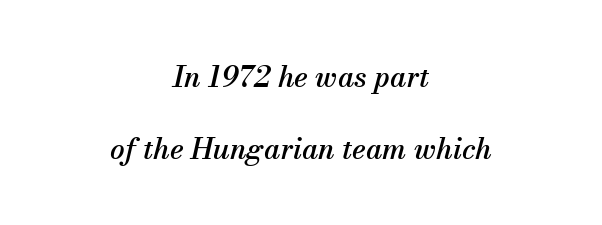
The passage shown is typeset with a serif family. Each row of text sits above clean, open space. The letters advance in unequal steps, a hallmark of proportional type. Tracking value appears to be zero — textbook default spacing. In terms of posture, this sample is oblique.
